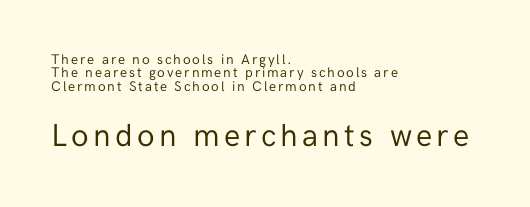
Q: Is the text bold? A: No.
Q: Is the text italic (slanted)? A: No, it is upright.
Q: Is the typeface a serif or a sans-serif typeface? A: Sans-serif.
Q: Is the text underlined? A: No.
Q: How is the paragraph aligned? A: Left-aligned.
Q: Is the spacing between lines tight, normal or loose? A: Tight.
Q: Which block of text is set in a larger size, the first (top) or the second (bottom)? A: The second (bottom) one.
Q: Width (condensed, normal, or wide)? A: Normal.
Q: Stroke contrast? A: Low.
Q: x-height? A: Medium.
Q: Monospaced? A: No.
